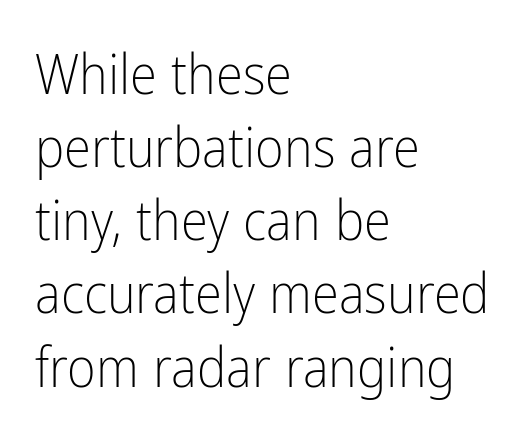
The rendering uses a moderate line-height, typical for paragraphs. A student would call this left alignment; a typographer would say flush left, rag right. Does extra space separate the letters? No, they use regular spacing. Character widths vary here, with narrow letters taking less room than wide ones.
